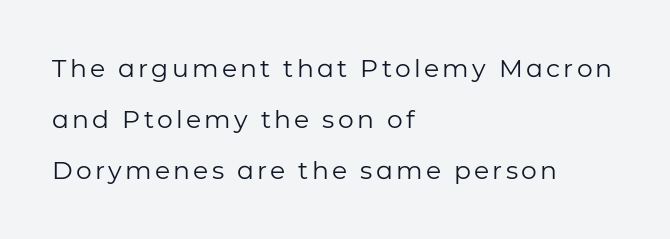
The paragraph shown leans on its left margin. Horizontal bands of white between lines are thick stripes. Think standard paragraph weight, or any step lighter than that. The typography opts for an upright posture over an oblique one.
